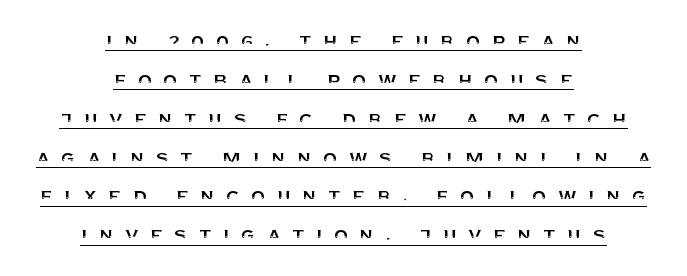
{"italic": "no", "underline": "yes", "align": "center", "line_spacing": "normal", "line_spacing_ratio": 1.69, "letter_spacing": "wide", "letter_spacing_em": 0.48, "glyph_px": 23}
